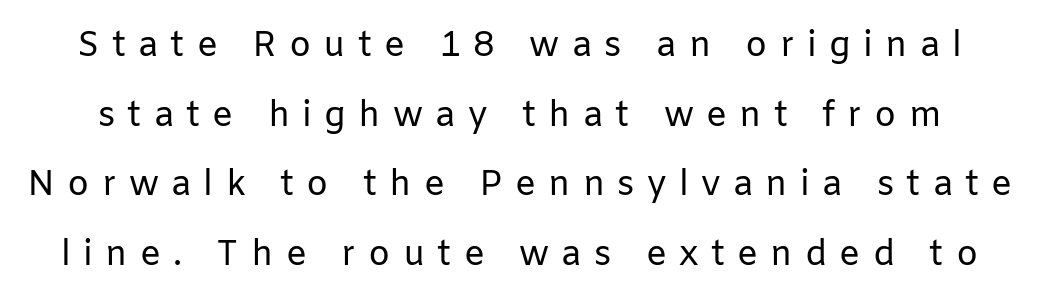
The image shows 35 px regular-weight sans-serif type, upright; set loose line spacing (1.99x), unusually wide letter spacing (+0.35 em), not underlined; low stroke contrast and a medium x-height.
